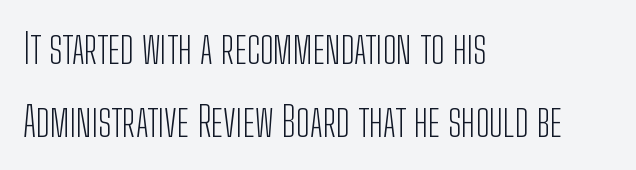
Nope, not italic — everything's standing straight. Beneath every word, the page is bare. Typeset ragged right — the left edge is the straight one. The passage shown is typed in a proportional face where columns would drift.
